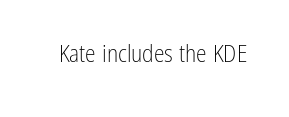
Q: Is the text bold? A: No.
Q: Is the text italic (slanted)? A: No, it is upright.
Q: Is the text underlined? A: No.
Q: Is the spacing between letters normal or unusually wide? A: Normal.
